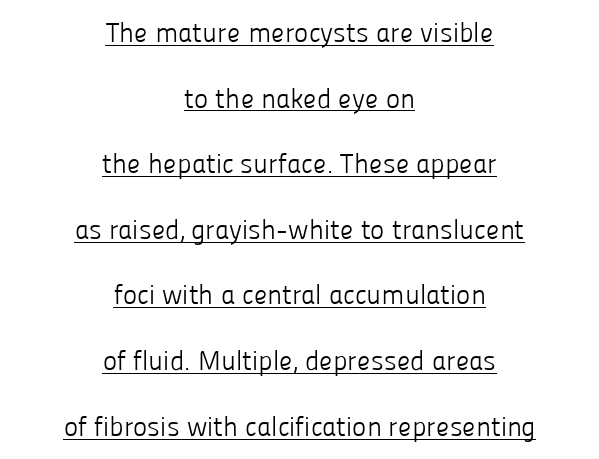
The image shows 27 px text type, upright; set centered, loose line spacing (2.43x), normal letter spacing, underlined.
